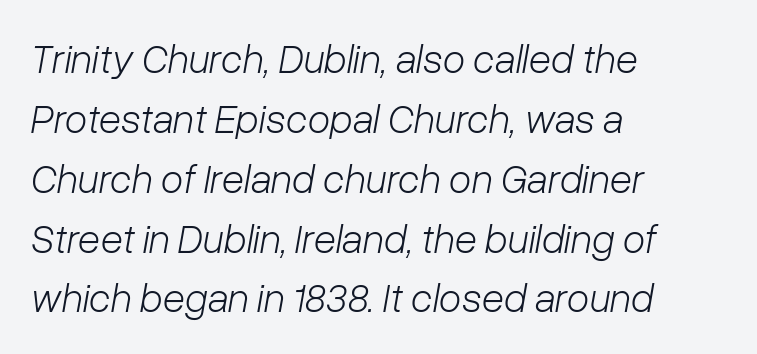
You could not count columns in this text — the font is proportionally spaced. Successive baselines arrive at the customary interval. The paragraph shown leans on its left margin. In terms of letterspacing, this is plain default setting. Each row of text sits above clean, open space.
